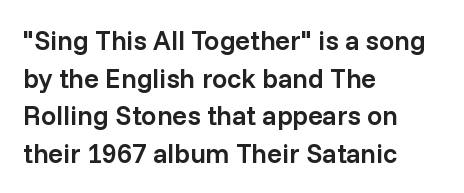
If you drew a ruler down the left edge, every line would touch it. Does the leading feel generous? No, just average. The gap between lines stays unmarked. This is the in-between weight designers call semibold or demi. These lines keep a tight, regular rhythm from letter to letter. This is roman type, the default non-slanted kind.
